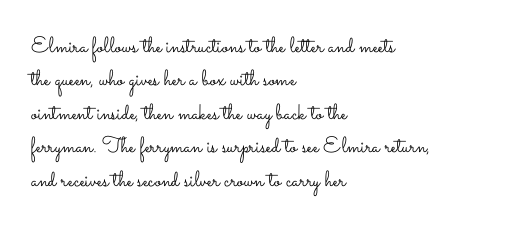
Summary of vertical rhythm: regular, with standard interline spacing. No extra ink here — the face is not bold. Horizontal alignment here is leftward, the default for most running prose.
